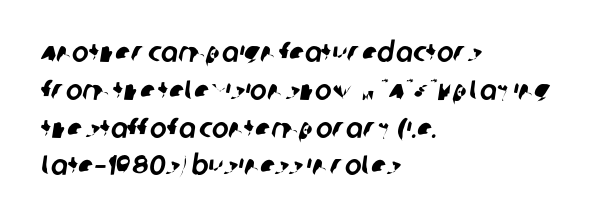
A typesetter would label this face a sans. Underlining? Definitely not there. Here the glyphs are tracked normally, forming tight word shapes. The passage shown is typed in a proportional face where columns would drift. Leading matches the norm, producing a regular column. Layout note: lines flush left.
